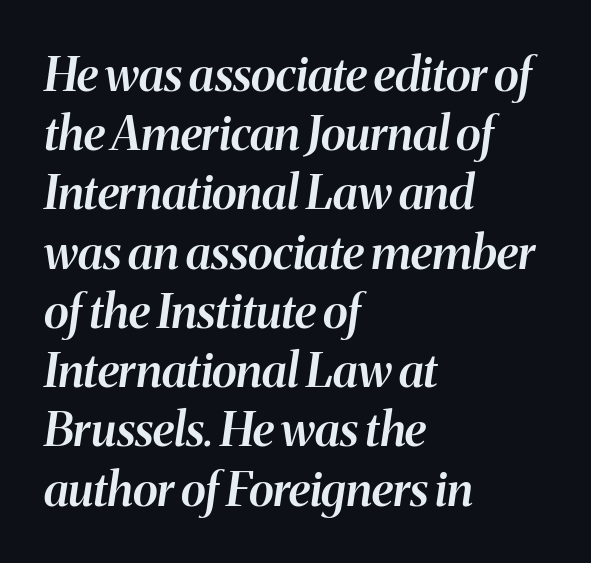
{"italic": "yes", "lean": "right", "slant_degrees": 8, "bold": "semi", "weight": "semibold", "width": "normal", "stroke_contrast": "medium", "x_height": "medium", "monospaced": "no", "underline": "no", "align": "left", "line_spacing": "normal", "line_spacing_ratio": 1.26, "letter_spacing": "normal", "letter_spacing_em": 0.0, "glyph_px": 47}
